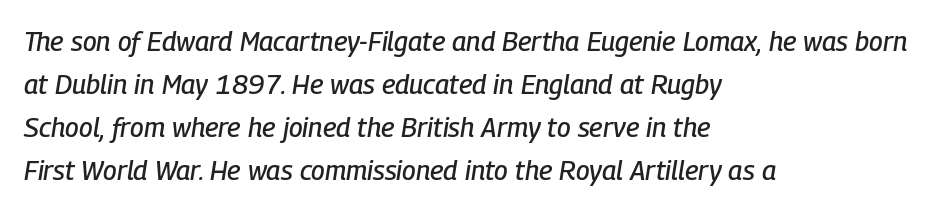
{"italic": "yes", "lean": "right", "slant_degrees": 9, "underline": "no", "align": "left", "line_spacing": "normal", "line_spacing_ratio": 1.59, "letter_spacing": "normal", "letter_spacing_em": 0.0, "glyph_px": 27}
